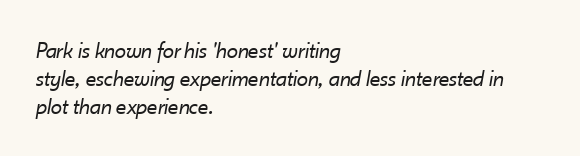
Q: Is the text bold? A: No.
Q: Is the text italic (slanted)? A: Yes, it leans right by about 10 degrees.
Q: Is the text underlined? A: No.
Q: How is the paragraph aligned? A: Left-aligned.
Q: Is the spacing between letters normal or unusually wide? A: Normal.
